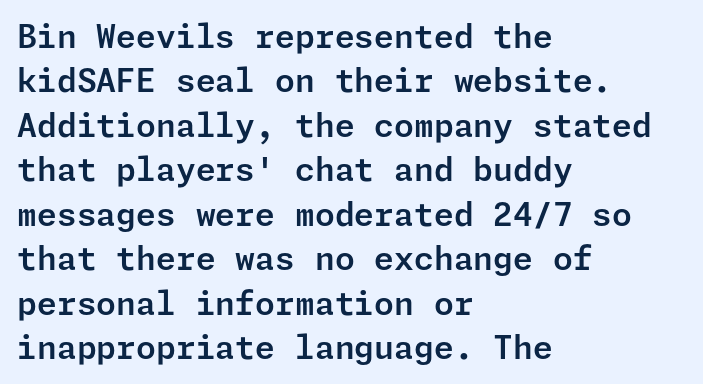
{"serif": "no", "italic": "no", "width": "normal", "stroke_contrast": "low", "x_height": "medium", "underline": "no", "align": "left", "line_spacing": "normal", "line_spacing_ratio": 1.39, "letter_spacing": "normal", "letter_spacing_em": 0.0, "glyph_px": 32}
